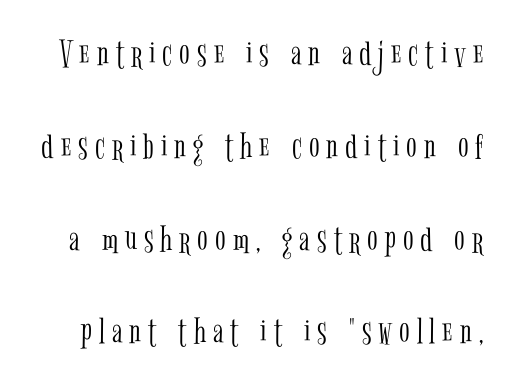
Q: Is the text bold? A: No.
Q: Is the text italic (slanted)? A: No, it is upright.
Q: Is the typeface a serif or a sans-serif typeface? A: Serif.
Q: Is the text underlined? A: No.
Q: Is the spacing between lines tight, normal or loose? A: Loose.
Q: Width (condensed, normal, or wide)? A: Condensed.
Q: Stroke contrast? A: Low.
Q: x-height? A: Medium.
Q: Monospaced? A: No.
